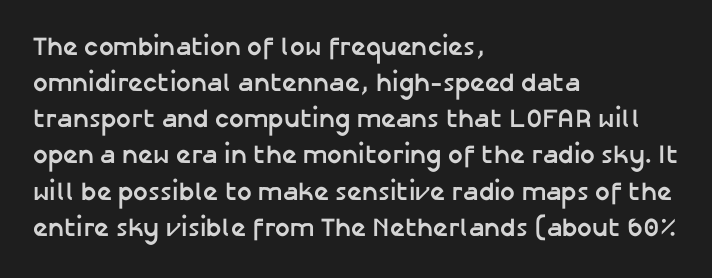
Q: Is the text bold? A: Yes.
Q: Is the text italic (slanted)? A: No, it is upright.
Q: Is the text underlined? A: No.
Q: How is the paragraph aligned? A: Left-aligned.
Q: Is the spacing between letters normal or unusually wide? A: Normal.
Q: Is the spacing between lines tight, normal or loose? A: Normal.
